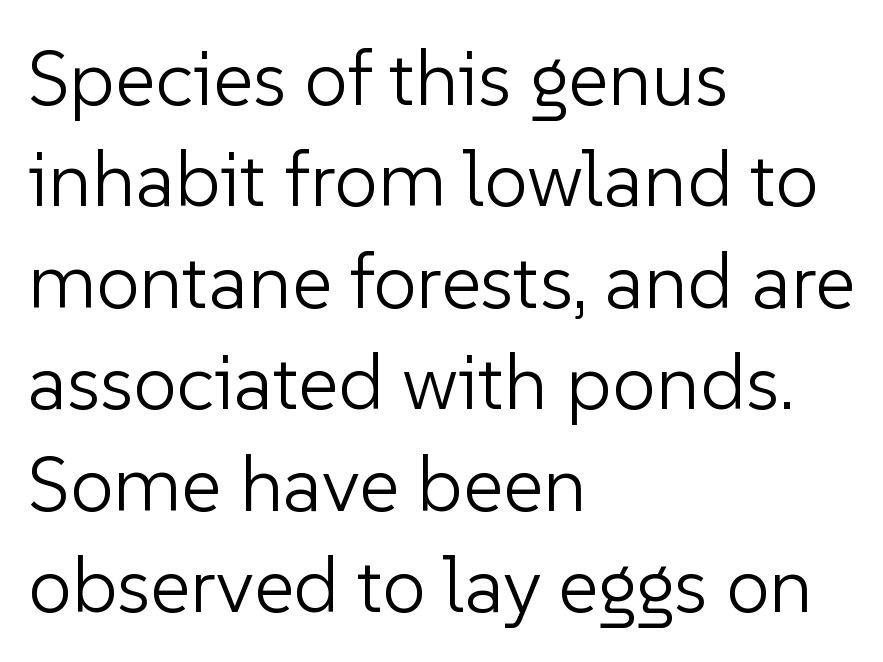
The image shows 78 px light sans-serif type, upright; set left-aligned, normal line spacing (1.3x), normal letter spacing, not underlined; low stroke contrast and a medium x-height.
